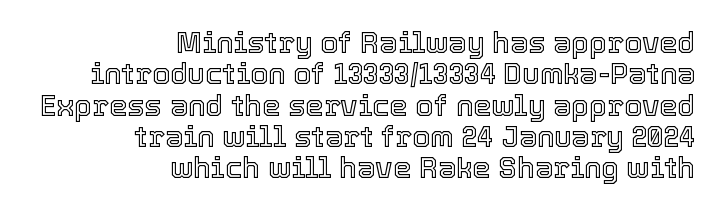
The image shows 29 px text type, upright; set right-aligned, tight line spacing (1.08x), normal letter spacing, not underlined; a medium x-height.
